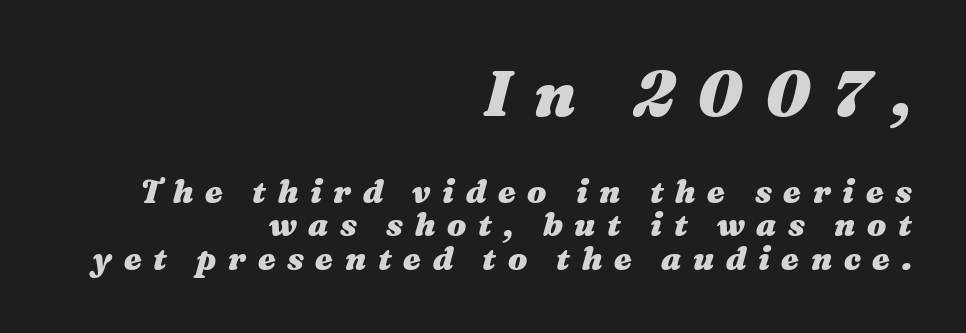
{"italic": "yes", "lean": "right", "slant_degrees": 16, "bold": "yes", "weight": "heavy", "width": "wide", "stroke_contrast": "medium", "x_height": "medium", "monospaced": "no", "underline": "no", "align": "right", "line_spacing": "tight", "line_spacing_ratio": 1.05, "letter_spacing": "wide", "letter_spacing_em": 0.36, "larger_block": "first", "size_ratio": 1.97, "glyph_px": 63}
